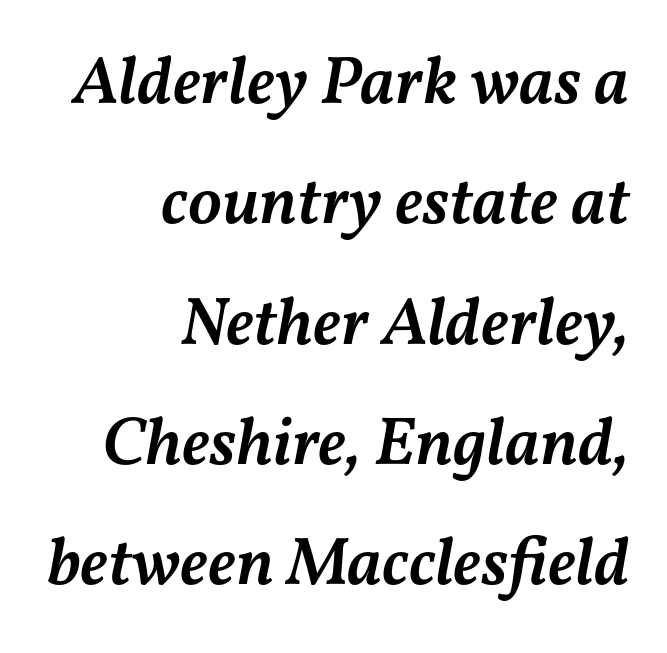
There is no visible air inserted between adjacent glyphs. The face used here is proportionally spaced, like ordinary book or web type. These lines were composed using italics. The sample has been set in demibold, a notch under bold.
